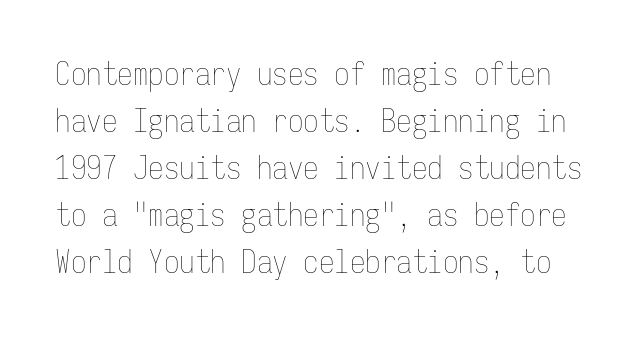
The block of text has a typical density, with ordinary space between rows. This sample uses plain, unmodified letter spacing. Looks like terminal output: every glyph gets an equal slot. Vertical strokes here are truly vertical.
